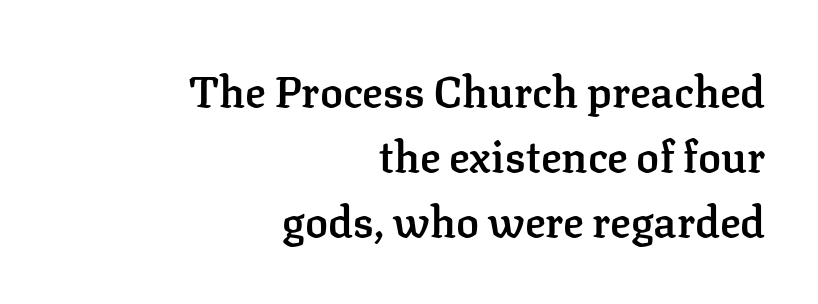
{"serif": "yes", "italic": "no", "bold": "semi", "weight": "semibold", "width": "normal", "stroke_contrast": "low", "x_height": "medium", "monospaced": "no", "underline": "no", "align": "right", "line_spacing": "normal", "line_spacing_ratio": 1.51, "letter_spacing": "normal", "letter_spacing_em": 0.0, "glyph_px": 43}
